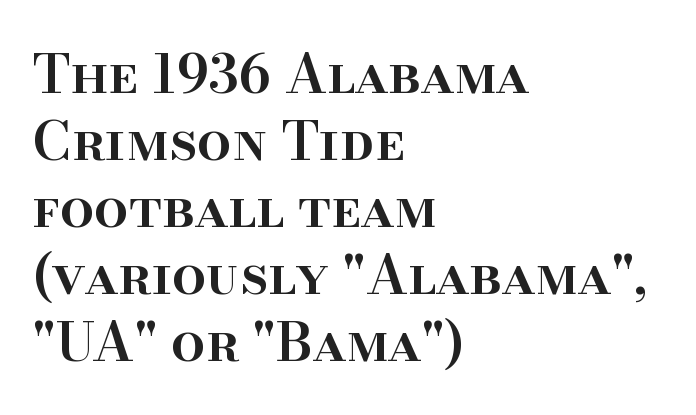
{"serif": "yes", "italic": "no", "bold": "semi", "weight": "semibold", "width": "normal", "stroke_contrast": "high", "x_height": "small", "monospaced": "no", "underline": "no", "align": "left", "line_spacing_ratio": 1.24, "letter_spacing": "normal", "letter_spacing_em": 0.0, "glyph_px": 54}
